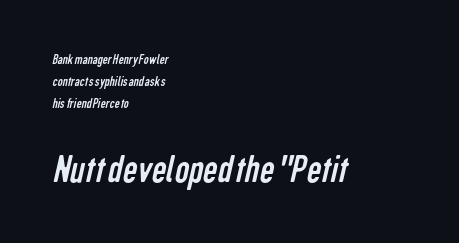
Q: Is the text bold? A: No.
Q: Is the typeface a serif or a sans-serif typeface? A: Sans-serif.
Q: Is the text underlined? A: No.
Q: How is the paragraph aligned? A: Left-aligned.
Q: Is the spacing between letters normal or unusually wide? A: Normal.
Q: Is the spacing between lines tight, normal or loose? A: Normal.
Q: Which block of text is set in a larger size, the first (top) or the second (bottom)? A: The second (bottom) one.
Q: Width (condensed, normal, or wide)? A: Condensed.
Q: Stroke contrast? A: Low.
Q: x-height? A: Medium.
Q: Monospaced? A: No.
